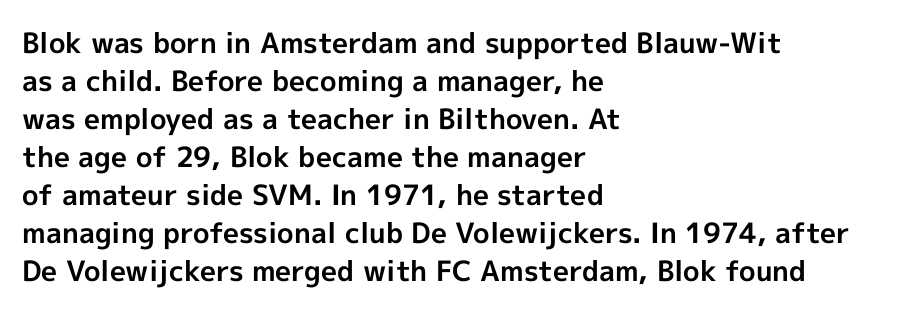
{"serif": "no", "italic": "no", "bold": "yes", "weight": "bold", "width": "normal", "x_height": "medium", "monospaced": "no", "underline": "no", "align": "left", "line_spacing": "normal", "line_spacing_ratio": 1.36, "letter_spacing": "normal", "letter_spacing_em": 0.0, "glyph_px": 28}
